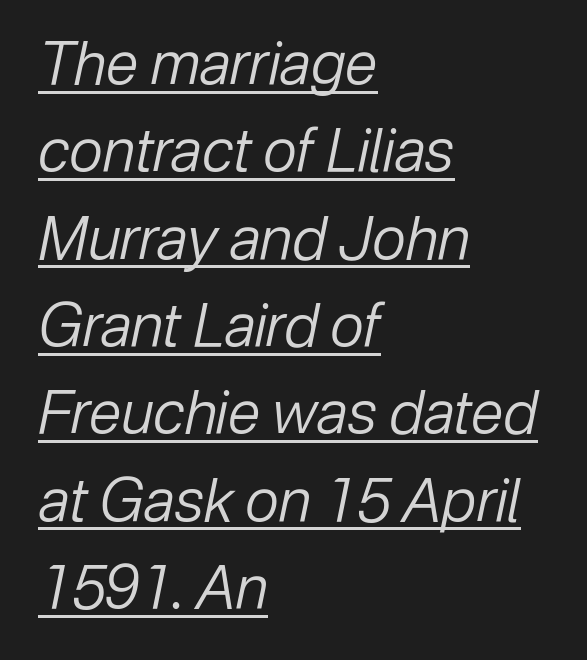
The image shows 59 px regular-weight type, italic (leaning right); set left-aligned, normal line spacing (1.48x), normal letter spacing, underlined; low stroke contrast and a medium x-height.
